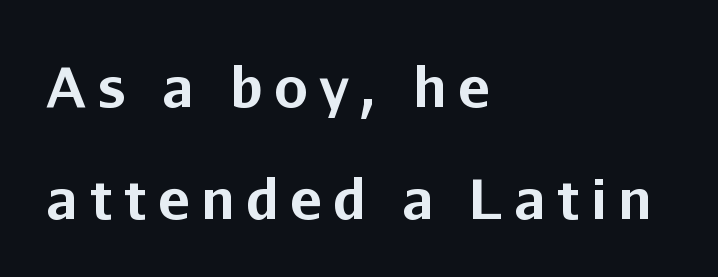
{"serif": "no", "italic": "no", "bold": "yes", "weight": "bold", "width": "normal", "stroke_contrast": "low", "x_height": "medium", "monospaced": "no", "underline": "no", "align": "left", "line_spacing": "loose", "line_spacing_ratio": 2.07, "letter_spacing": "wide", "letter_spacing_em": 0.21, "glyph_px": 54}
